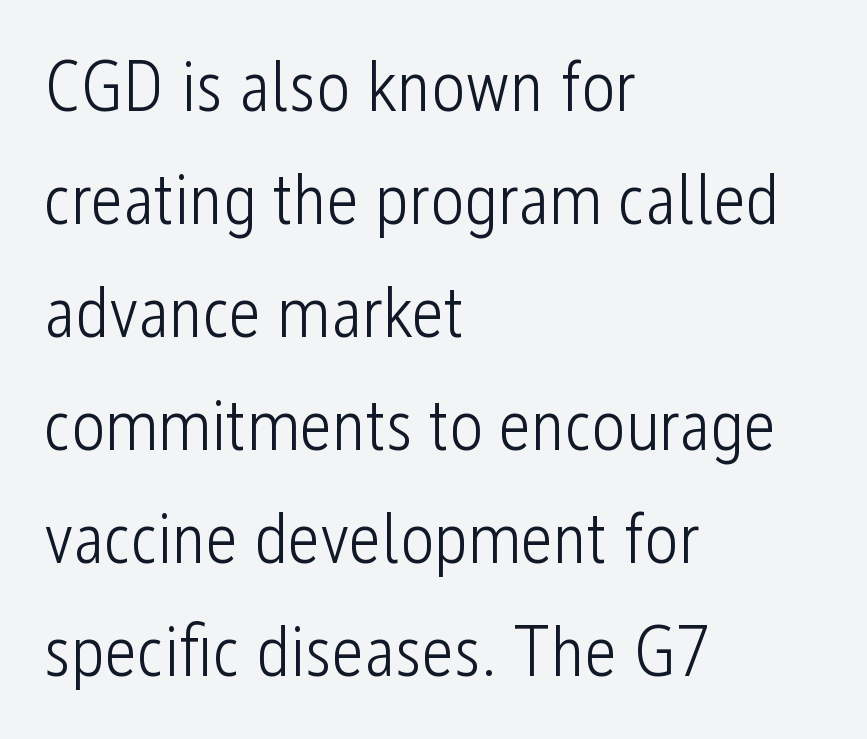
The image shows 72 px light, condensed sans-serif type, upright; set left-aligned, normal line spacing (1.57x), normal letter spacing, not underlined; low stroke contrast and a medium x-height.
